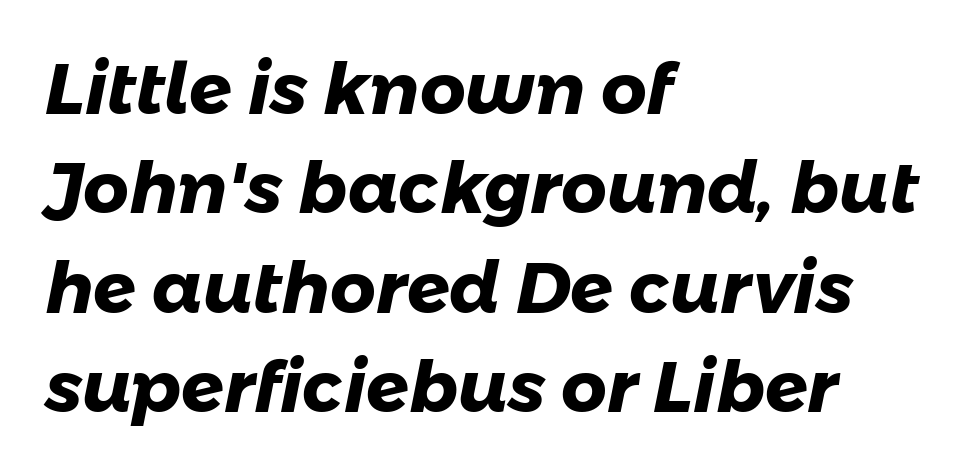
{"serif": "no", "bold": "yes", "weight": "heavy", "width": "normal", "stroke_contrast": "low", "x_height": "medium", "monospaced": "no", "underline": "no", "align": "left", "line_spacing": "normal", "line_spacing_ratio": 1.4, "letter_spacing": "normal", "letter_spacing_em": 0.0, "glyph_px": 71}
